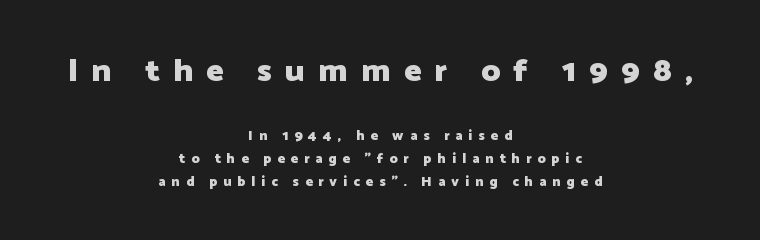
{"serif": "no", "italic": "no", "bold": "yes", "weight": "heavy", "width": "normal", "stroke_contrast": "low", "x_height": "medium", "monospaced": "no", "underline": "no", "align": "center", "line_spacing": "normal", "line_spacing_ratio": 1.66, "letter_spacing": "wide", "letter_spacing_em": 0.42, "larger_block": "first", "size_ratio": 2.29, "glyph_px": 32}
